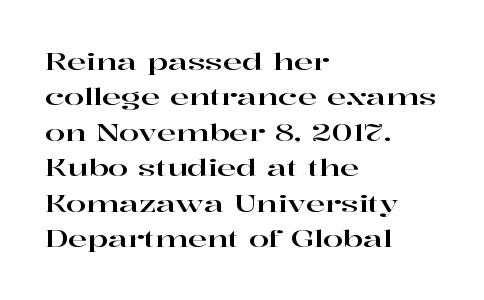
Q: Is the text italic (slanted)? A: No, it is upright.
Q: Is the text underlined? A: No.
Q: How is the paragraph aligned? A: Left-aligned.
Q: Is the spacing between letters normal or unusually wide? A: Normal.
Q: Is the spacing between lines tight, normal or loose? A: Normal.
